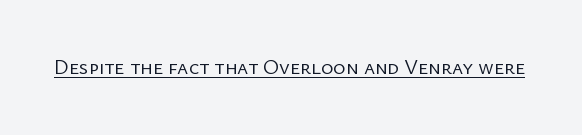
Q: Is the text bold? A: No.
Q: Is the text italic (slanted)? A: No, it is upright.
Q: Is the text underlined? A: Yes.
Q: Is the spacing between letters normal or unusually wide? A: Normal.
